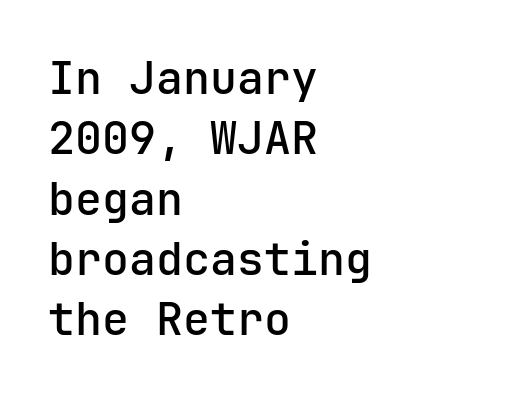
Q: Is the text bold? A: Semi-bold.
Q: Is the text italic (slanted)? A: No, it is upright.
Q: Is the typeface a serif or a sans-serif typeface? A: Sans-serif.
Q: Is the text underlined? A: No.
Q: How is the paragraph aligned? A: Left-aligned.
Q: Is the spacing between letters normal or unusually wide? A: Normal.
Q: Is the spacing between lines tight, normal or loose? A: Normal.
Q: Width (condensed, normal, or wide)? A: Normal.
Q: Stroke contrast? A: Low.
Q: x-height? A: Medium.
